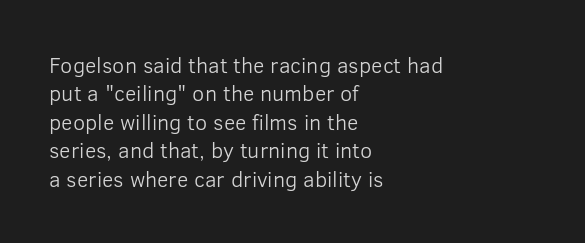
The image shows 22 px text type, upright; set left-aligned, normal line spacing (1.29x), normal letter spacing, not underlined.
